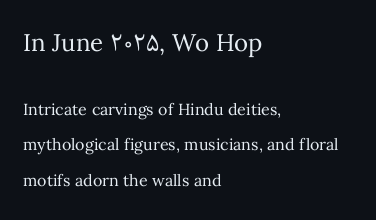
The leading is generous, giving the passage an open texture. The words here are not underlined. Caption: standard tracking, unaltered. Compare the two chunks: the upper has the greater cap height.
